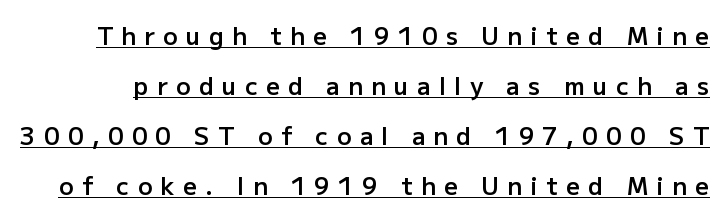
Is the letter spacing exaggerated? Yes — the characters are pushed far apart. Does the weight exceed regular? Yes, but only to semibold. The designer dialed line spacing up above the default. The font's upright variant was chosen for this text. Honestly, the underline is the first thing you notice here.
